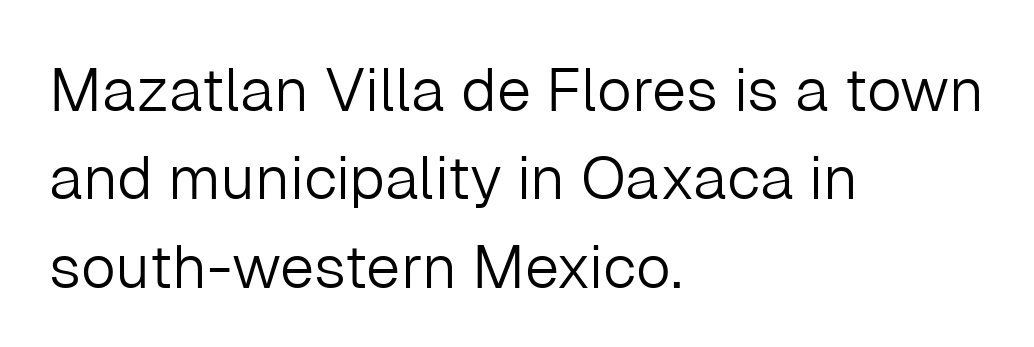
{"serif": "no", "italic": "no", "bold": "no", "weight": "light", "width": "normal", "stroke_contrast": "low", "x_height": "medium", "monospaced": "no", "underline": "no", "align": "left", "line_spacing": "normal", "line_spacing_ratio": 1.45, "letter_spacing": "normal", "letter_spacing_em": 0.0, "glyph_px": 61}
